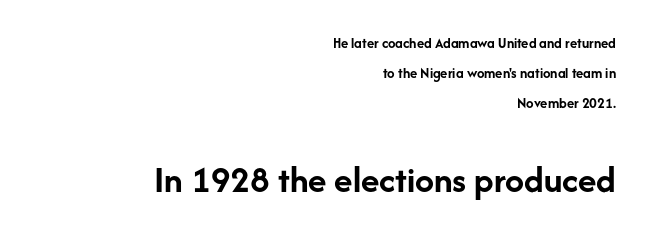
The rendering uses natural spacing where letterforms have individual widths. Posture: vertical. Teacher's note: observe the even right margin — that is flush-right alignment. Note: smaller setting up top, larger setting below. Weight check: bold — yes, fully.
